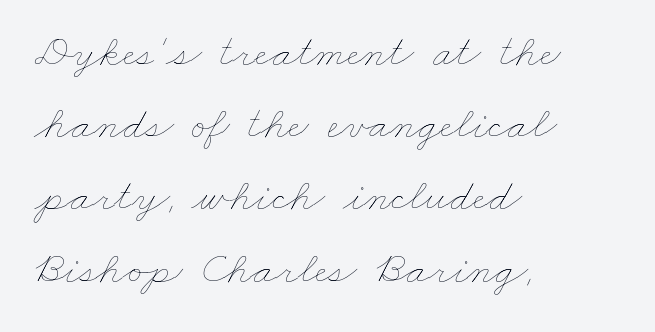
Q: Is the text bold? A: No.
Q: Is the text underlined? A: No.
Q: How is the paragraph aligned? A: Left-aligned.
Q: Is the spacing between letters normal or unusually wide? A: Normal.
Q: Is the spacing between lines tight, normal or loose? A: Normal.
Q: Width (condensed, normal, or wide)? A: Wide.
Q: Stroke contrast? A: Low.
Q: x-height? A: Small.
Q: Monospaced? A: No.
